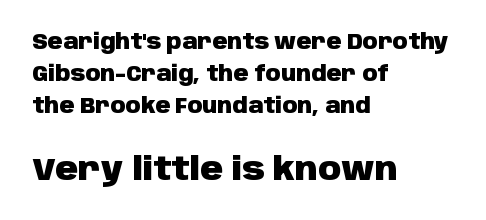
If you drew a ruler down the left edge, every line would touch it. Which of the two is more prominent by size? The second, at the bottom. The tracking reads as untouched default to a designer's eye. Grotesque or geometric, the face here clearly has no serifs. Posture: straight, roman, zero tilt. Descenders hang freely into open space.
